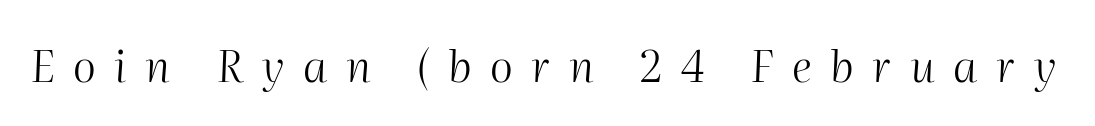
Q: Is the text bold? A: No.
Q: Is the text italic (slanted)? A: Yes, it leans right by about 2 degrees.
Q: Is the text underlined? A: No.
Q: Is the spacing between letters normal or unusually wide? A: Unusually wide.
Q: Width (condensed, normal, or wide)? A: Normal.
Q: Stroke contrast? A: Medium.
Q: x-height? A: Medium.
Q: Monospaced? A: No.
